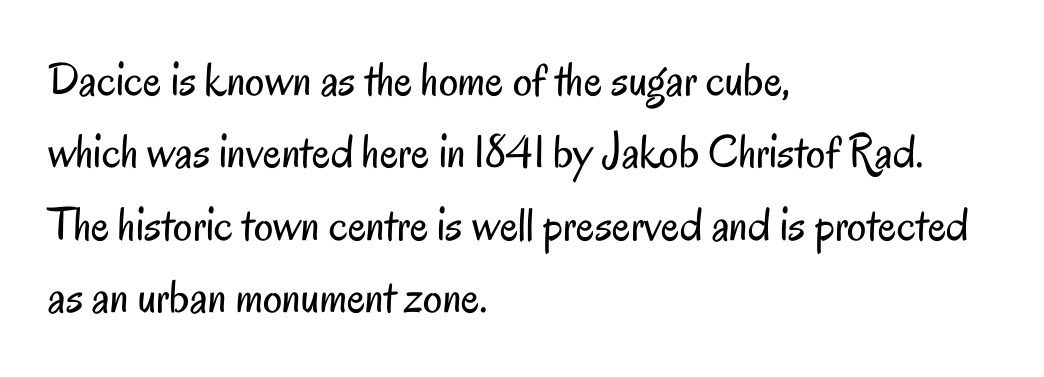
The image shows 48 px regular-weight, condensed sans-serif type, upright; set left-aligned, normal line spacing (1.51x), normal letter spacing, not underlined; low stroke contrast and a small x-height.
